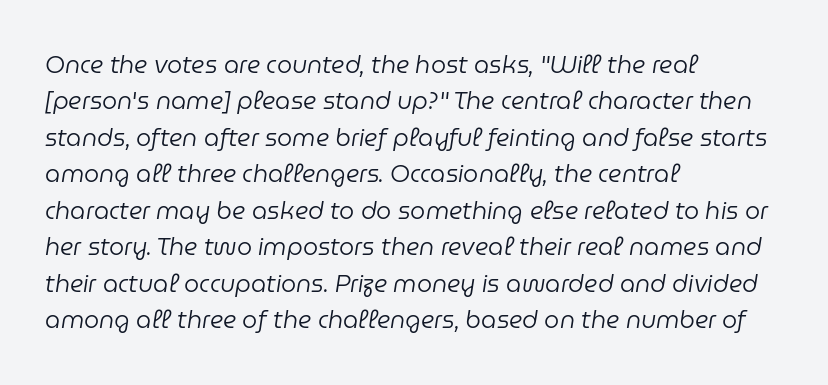
The image shows 24 px text type, italic (leaning right); set left-aligned, normal line spacing (1.52x), normal letter spacing, not underlined.
